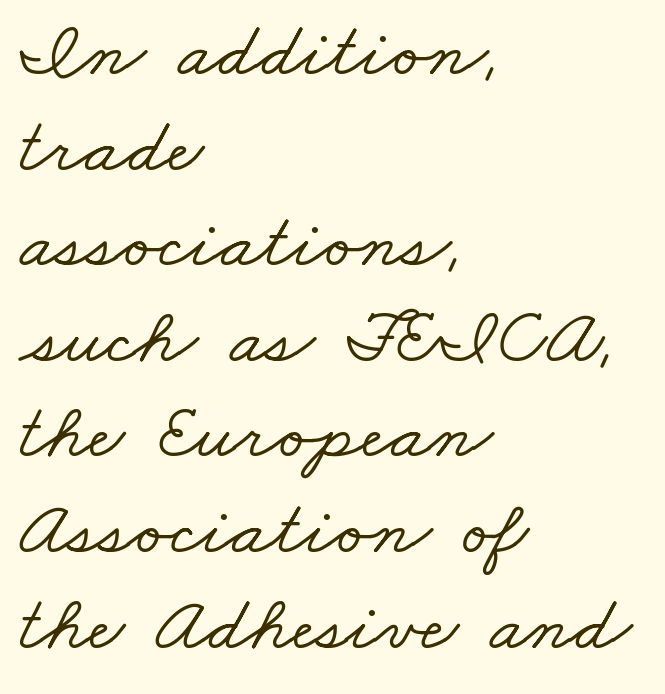
Q: Is the typeface a serif or a sans-serif typeface? A: Serif.
Q: Is the text underlined? A: No.
Q: How is the paragraph aligned? A: Left-aligned.
Q: Is the spacing between letters normal or unusually wide? A: Normal.
Q: Width (condensed, normal, or wide)? A: Wide.
Q: Stroke contrast? A: Low.
Q: x-height? A: Small.
Q: Monospaced? A: No.
